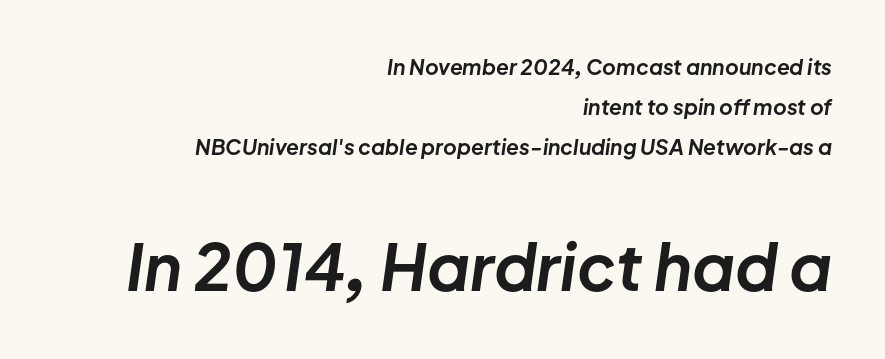
Q: Is the text bold? A: Yes.
Q: Is the text italic (slanted)? A: Yes, it leans right by about 8 degrees.
Q: Is the text underlined? A: No.
Q: How is the paragraph aligned? A: Right-aligned.
Q: Is the spacing between letters normal or unusually wide? A: Normal.
Q: Is the spacing between lines tight, normal or loose? A: Loose.
Q: Which block of text is set in a larger size, the first (top) or the second (bottom)? A: The second (bottom) one.
Q: Width (condensed, normal, or wide)? A: Normal.
Q: Stroke contrast? A: Low.
Q: x-height? A: Medium.
Q: Monospaced? A: No.
